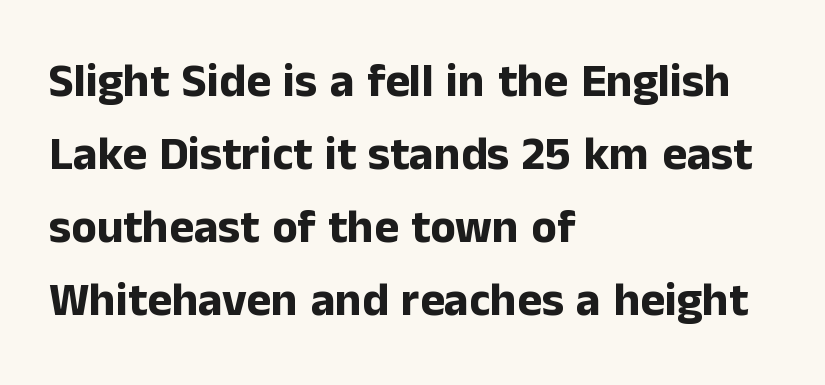
Q: Is the text bold? A: Yes.
Q: Is the text italic (slanted)? A: No, it is upright.
Q: Is the typeface a serif or a sans-serif typeface? A: Sans-serif.
Q: Is the text underlined? A: No.
Q: How is the paragraph aligned? A: Left-aligned.
Q: Is the spacing between letters normal or unusually wide? A: Normal.
Q: Is the spacing between lines tight, normal or loose? A: Normal.
Q: Width (condensed, normal, or wide)? A: Normal.
Q: Stroke contrast? A: Low.
Q: x-height? A: Medium.
Q: Monospaced? A: No.
